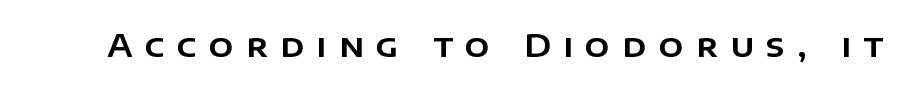
{"serif": "no", "italic": "no", "width": "normal", "stroke_contrast": "low", "x_height": "large", "monospaced": "no", "underline": "no", "letter_spacing": "wide", "letter_spacing_em": 0.39, "glyph_px": 32}
